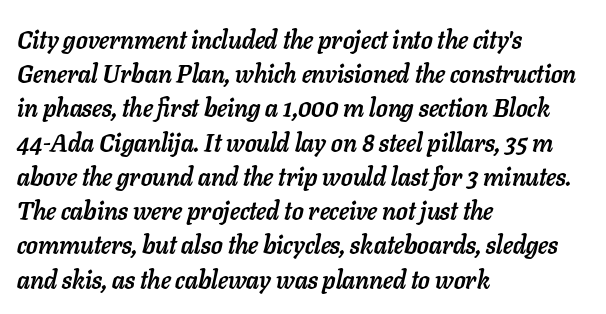
{"italic": "yes", "lean": "right", "slant_degrees": 11, "bold": "yes", "underline": "no", "align": "left", "line_spacing": "normal", "line_spacing_ratio": 1.37, "letter_spacing": "normal", "letter_spacing_em": 0.0, "glyph_px": 25}
